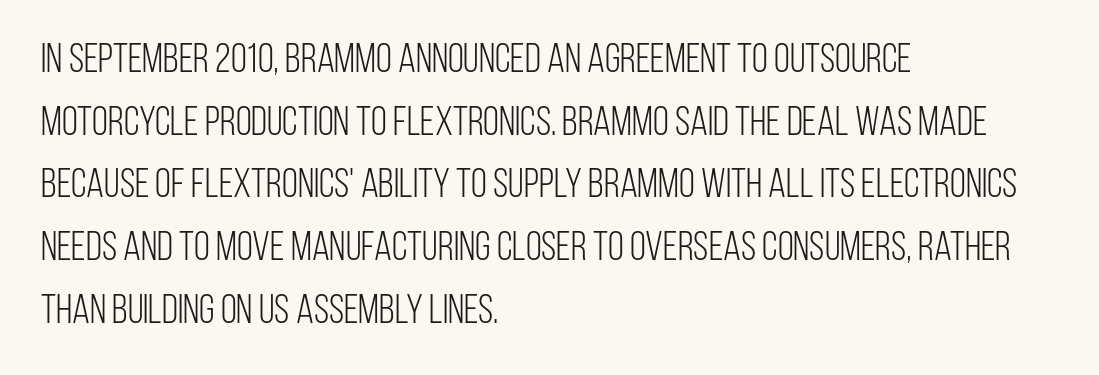
The image shows 41 px light, condensed sans-serif type, upright; set left-aligned, normal line spacing (1.53x), normal letter spacing, not underlined; low stroke contrast and a large x-height.
